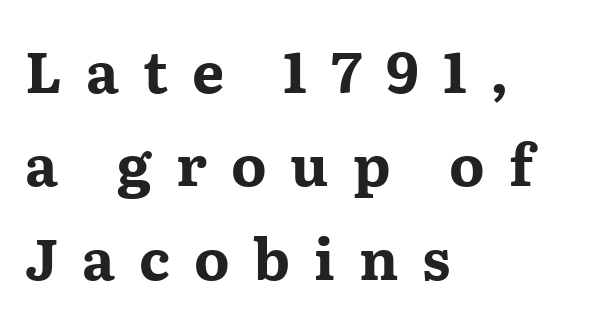
Q: Is the text bold? A: Yes.
Q: Is the text italic (slanted)? A: No, it is upright.
Q: Is the typeface a serif or a sans-serif typeface? A: Serif.
Q: Is the text underlined? A: No.
Q: How is the paragraph aligned? A: Left-aligned.
Q: Is the spacing between letters normal or unusually wide? A: Unusually wide.
Q: Is the spacing between lines tight, normal or loose? A: Normal.
Q: Width (condensed, normal, or wide)? A: Wide.
Q: Stroke contrast? A: Medium.
Q: x-height? A: Medium.
Q: Monospaced? A: No.
